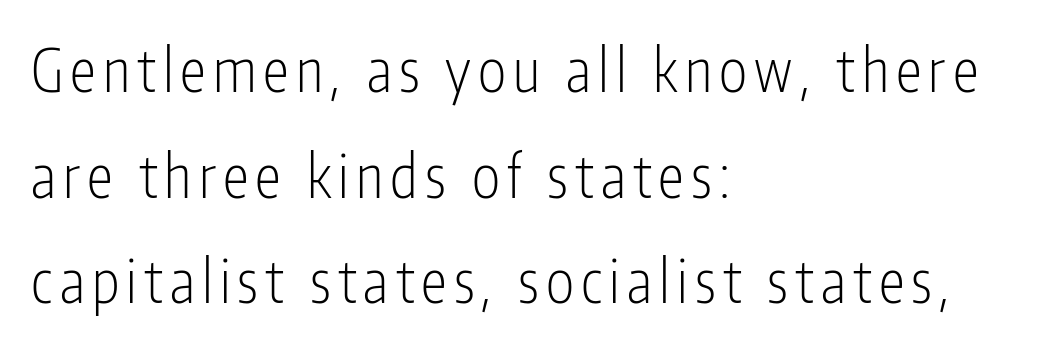
Q: Is the text bold? A: No.
Q: Is the text italic (slanted)? A: No, it is upright.
Q: Is the typeface a serif or a sans-serif typeface? A: Sans-serif.
Q: Is the text underlined? A: No.
Q: How is the paragraph aligned? A: Left-aligned.
Q: Width (condensed, normal, or wide)? A: Condensed.
Q: Stroke contrast? A: Low.
Q: x-height? A: Medium.
Q: Monospaced? A: No.
